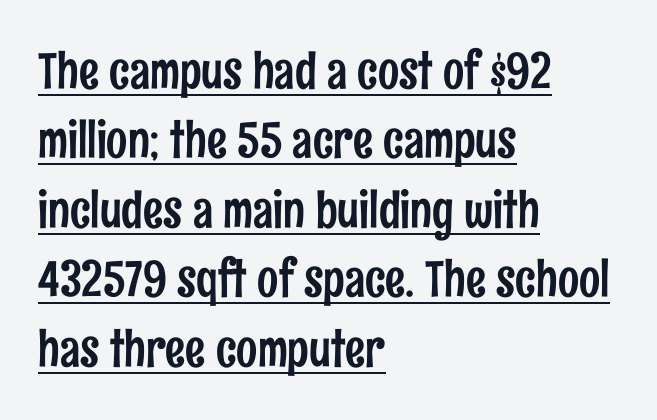
The image shows 50 px condensed sans-serif type, upright; set left-aligned, normal line spacing (1.39x), normal letter spacing, underlined; low stroke contrast and a medium x-height.
